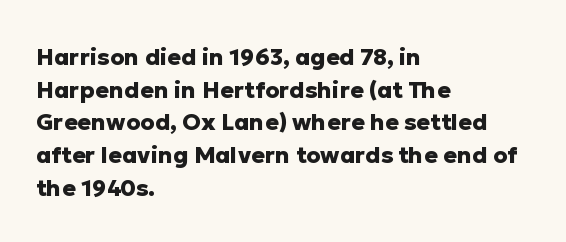
Q: Is the text bold? A: Yes.
Q: Is the text italic (slanted)? A: No, it is upright.
Q: Is the text underlined? A: No.
Q: How is the paragraph aligned? A: Left-aligned.
Q: Is the spacing between letters normal or unusually wide? A: Normal.
Q: Is the spacing between lines tight, normal or loose? A: Normal.
